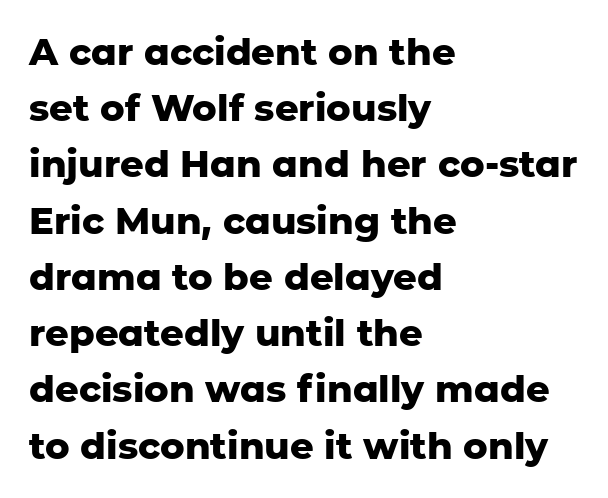
The image shows 37 px heavy sans-serif type, upright; set left-aligned, normal line spacing (1.52x), normal letter spacing, not underlined; low stroke contrast and a medium x-height.
